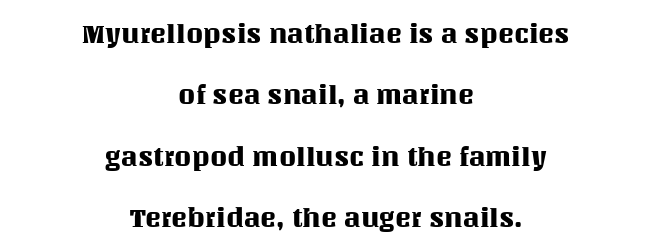
Neither beginnings nor endings align; midpoints do. The space beneath each line is pristine and unruled. A roman cut, with each character standing at attention. The rendering uses a large line-height, opening up the rows. Nothing unusual about the tracking: characters are spaced as the font intends.
